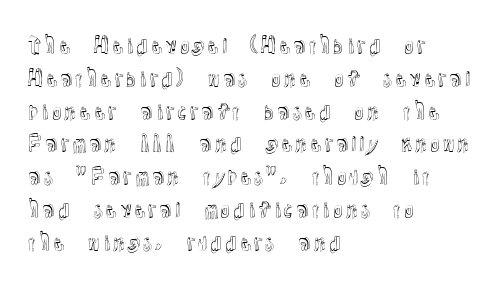
The image shows 21 px text type, upright; set left-aligned, normal line spacing (1.56x), normal letter spacing, not underlined.
